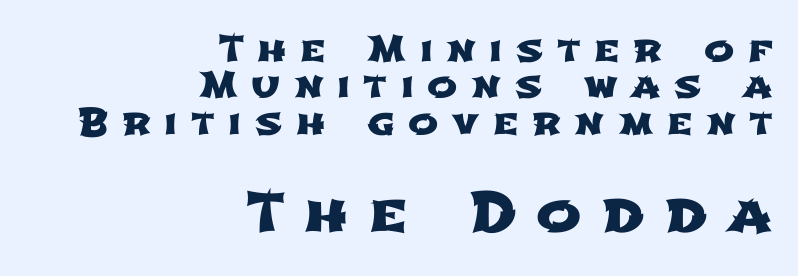
These lines are rendered in a variable-pitch font. The lower block of text is set noticeably larger than the block above it. Serif or sans? Sans — the stroke terminals are bare. These lines huddle together more closely than default settings would place them. This rendering widens character spacing well past its baseline value. A student would call this right alignment; a typographer would say flush right, rag left.
